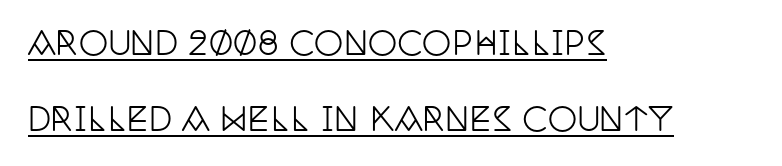
{"serif": "yes", "italic": "no", "width": "condensed", "stroke_contrast": "low", "x_height": "large", "monospaced": "no", "underline": "yes", "align": "left", "line_spacing": "loose", "line_spacing_ratio": 2.3, "letter_spacing": "normal", "letter_spacing_em": 0.0, "glyph_px": 33}
